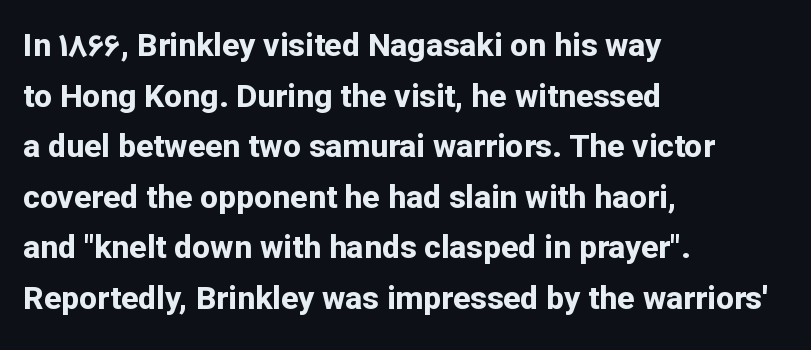
{"serif": "no", "italic": "no", "bold": "yes", "weight": "bold", "width": "normal", "stroke_contrast": "low", "x_height": "medium", "monospaced": "no", "underline": "no", "align": "left", "line_spacing": "normal", "line_spacing_ratio": 1.58, "letter_spacing": "normal", "letter_spacing_em": 0.0, "glyph_px": 32}
